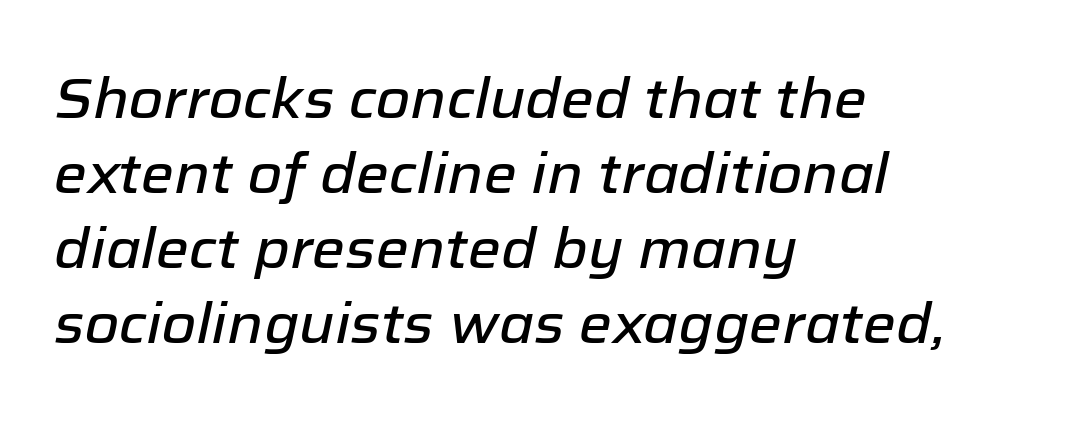
Q: Is the text italic (slanted)? A: Yes, it leans right by about 12 degrees.
Q: Is the text underlined? A: No.
Q: How is the paragraph aligned? A: Left-aligned.
Q: Is the spacing between letters normal or unusually wide? A: Normal.
Q: Is the spacing between lines tight, normal or loose? A: Normal.
Q: Width (condensed, normal, or wide)? A: Normal.
Q: Stroke contrast? A: Low.
Q: x-height? A: Medium.
Q: Monospaced? A: No.
